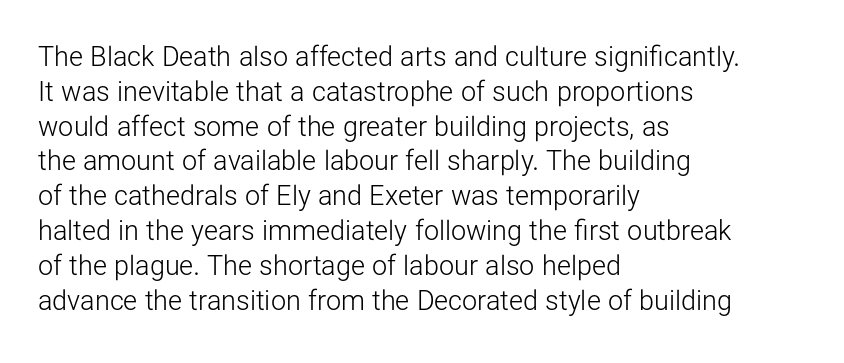
This sample keeps an unexceptional amount of space between lines. Characters remain perfectly vertical along every line. The gap between lines stays unmarked. Is this a heavy cut? Hardly; it is regular or lighter.
